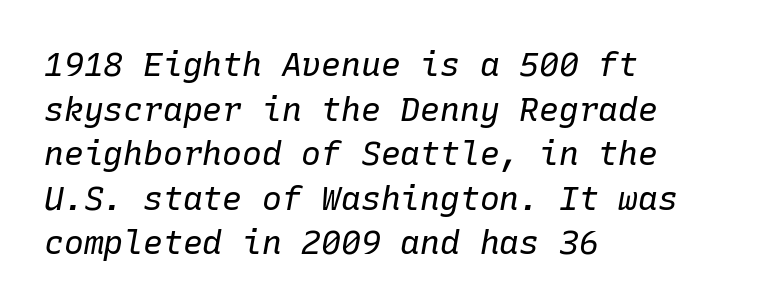
The image shows 33 px regular-weight type, italic (leaning right), monospaced; set left-aligned, normal line spacing (1.35x), normal letter spacing, not underlined; low stroke contrast and a medium x-height.
